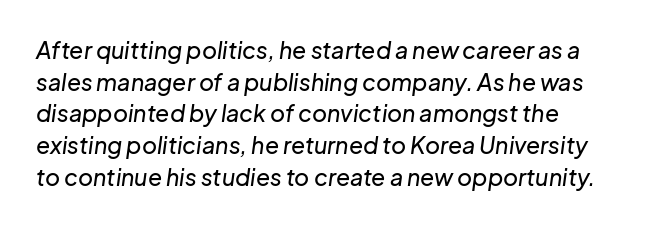
You could call the tracking neutral — neither tight nor loose. It's the slanting kind of type. The designer left line spacing at the default. A clean baseline with only descenders dipping below it.
